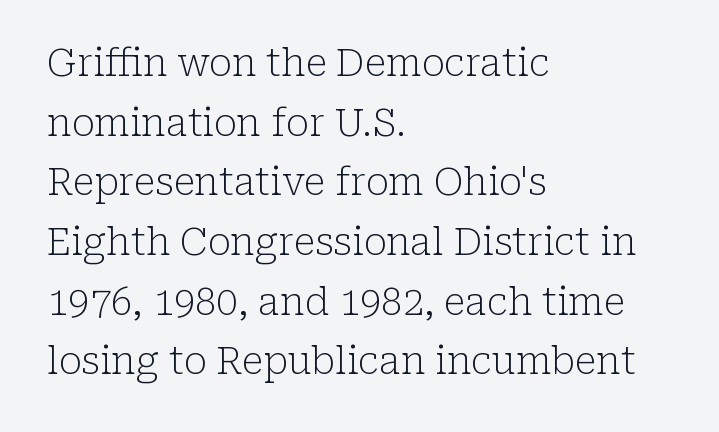
The image shows 38 px light serif type, upright; set left-aligned, normal line spacing (1.57x), normal letter spacing, not underlined; low stroke contrast and a medium x-height.
